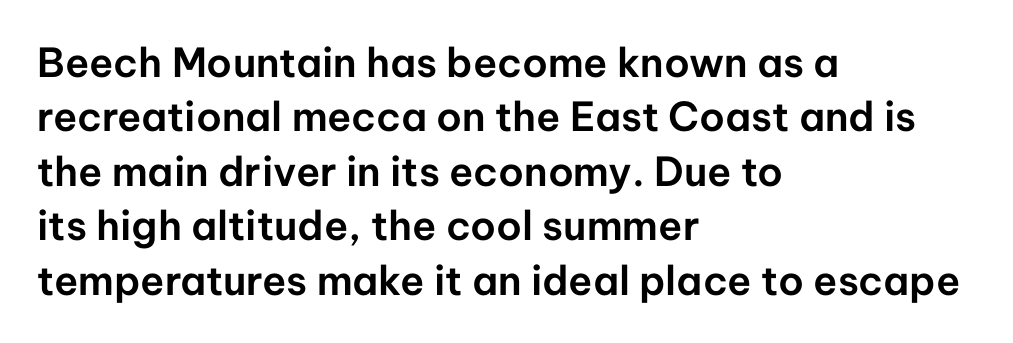
The letters carry no serifs — their stems end cleanly without finishing strokes. Decoration check: the copy has no underline. The designer left line spacing at the default. You could call the tracking neutral — neither tight nor loose.
